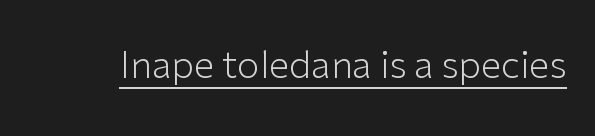
The image shows 37 px light sans-serif type, upright; set normal letter spacing, underlined; low stroke contrast and a medium x-height.
